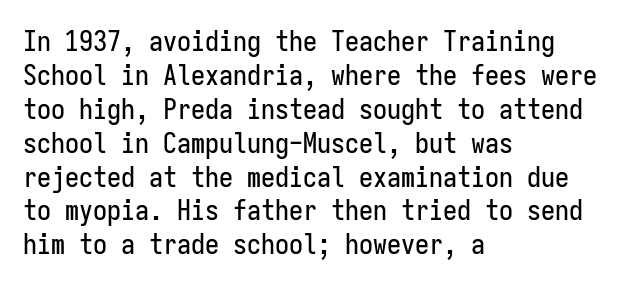
{"serif": "no", "italic": "no", "width": "condensed", "stroke_contrast": "low", "x_height": "medium", "monospaced": "yes", "underline": "no", "align": "left", "line_spacing_ratio": 1.21, "letter_spacing": "normal", "letter_spacing_em": 0.0, "glyph_px": 28}
